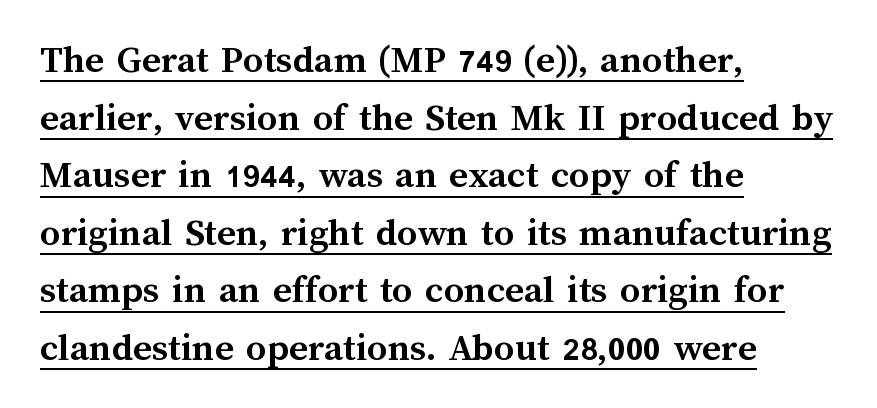
{"italic": "no", "bold": "yes", "weight": "semibold", "width": "normal", "stroke_contrast": "medium", "x_height": "medium", "monospaced": "no", "underline": "yes", "align": "left", "line_spacing": "normal", "line_spacing_ratio": 1.44, "letter_spacing": "normal", "letter_spacing_em": 0.0, "glyph_px": 40}
